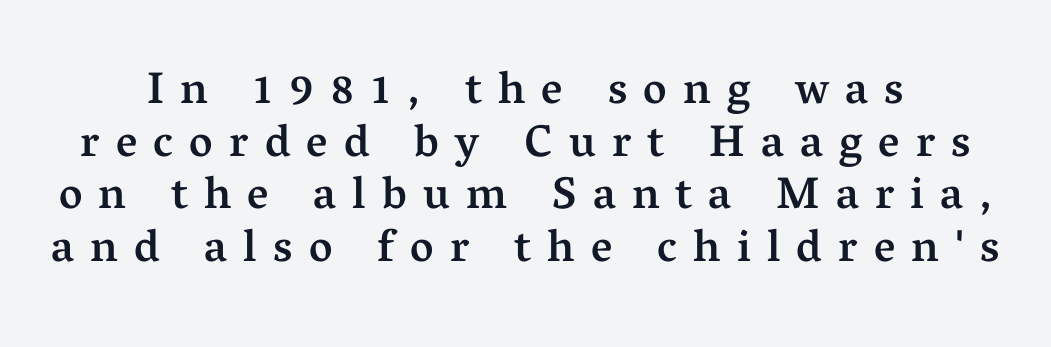
The image shows 45 px semibold serif type, upright; set line spacing 1.17x, unusually wide letter spacing (+0.36 em), not underlined; medium stroke contrast and a medium x-height.
